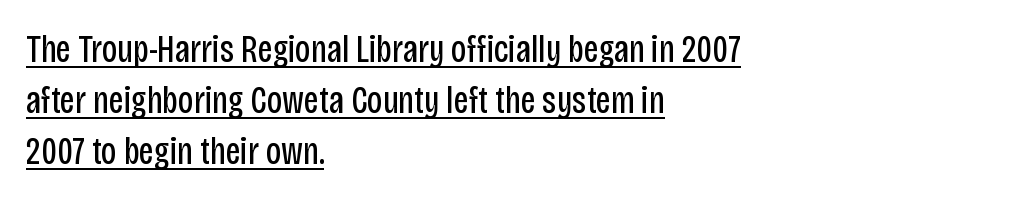
The rendering uses natural spacing where letterforms have individual widths. Characters follow at the spacing the type designer built in. A classic flush-left, rag-right setting is used for this passage. Weight class: somewhere from thin through regular. This sample keeps an unexceptional amount of space between lines. Decoration check: the copy is underlined.
